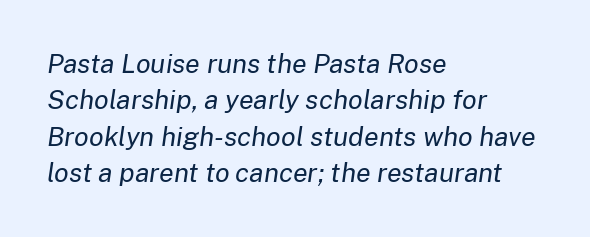
The horizontal fit of the characters is conventional and even. Plain, unruled lines of type. One-word summary of the alignment: left. Stroke thickness stays within the range of a standard reading face or lighter.
